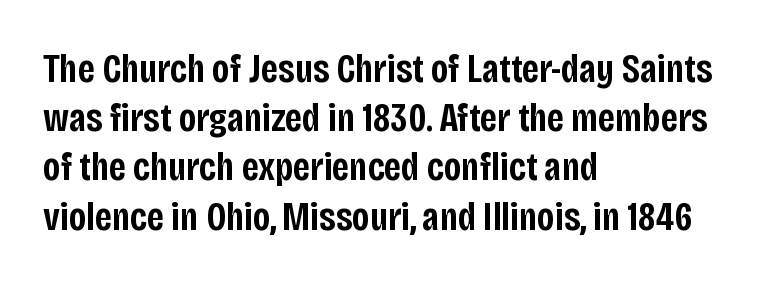
Q: Is the text bold? A: Semi-bold.
Q: Is the text italic (slanted)? A: No, it is upright.
Q: Is the typeface a serif or a sans-serif typeface? A: Sans-serif.
Q: Is the text underlined? A: No.
Q: How is the paragraph aligned? A: Left-aligned.
Q: Is the spacing between letters normal or unusually wide? A: Normal.
Q: Width (condensed, normal, or wide)? A: Condensed.
Q: Stroke contrast? A: Low.
Q: x-height? A: Large.
Q: Monospaced? A: No.
